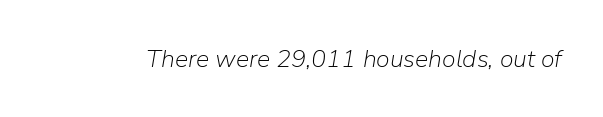
{"italic": "yes", "lean": "right", "slant_degrees": 9, "bold": "no", "underline": "no", "letter_spacing": "normal", "letter_spacing_em": 0.0, "glyph_px": 25}
